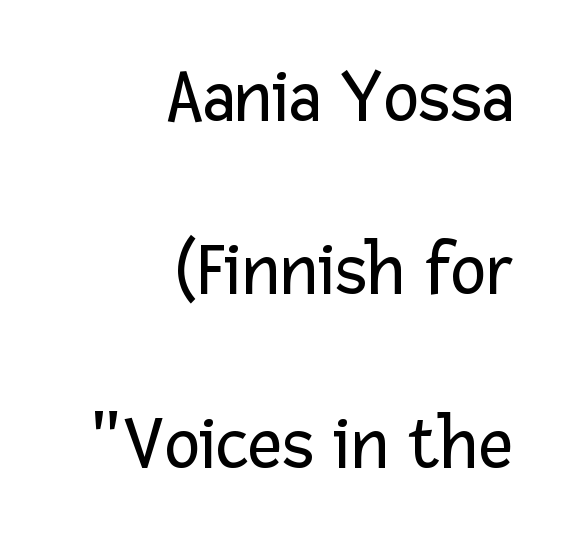
{"serif": "no", "italic": "no", "bold": "no", "weight": "regular", "width": "normal", "stroke_contrast": "low", "x_height": "medium", "monospaced": "no", "underline": "no", "align": "right", "line_spacing": "loose", "line_spacing_ratio": 2.28, "letter_spacing": "normal", "letter_spacing_em": 0.0, "glyph_px": 76}
